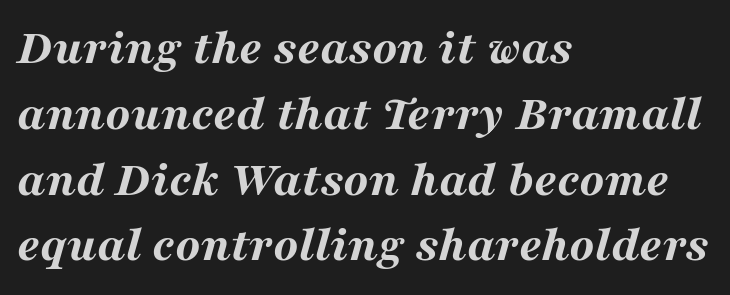
Q: Is the text bold? A: Yes.
Q: Is the text italic (slanted)? A: Yes, it leans right by about 16 degrees.
Q: Is the text underlined? A: No.
Q: How is the paragraph aligned? A: Left-aligned.
Q: Is the spacing between letters normal or unusually wide? A: Normal.
Q: Is the spacing between lines tight, normal or loose? A: Normal.
Q: Width (condensed, normal, or wide)? A: Wide.
Q: Stroke contrast? A: Medium.
Q: x-height? A: Medium.
Q: Monospaced? A: No.
